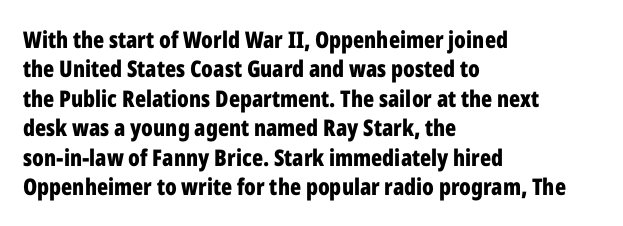
{"italic": "no", "bold": "yes", "underline": "no", "align": "left", "line_spacing": "normal", "line_spacing_ratio": 1.28, "letter_spacing": "normal", "letter_spacing_em": 0.0, "glyph_px": 23}
